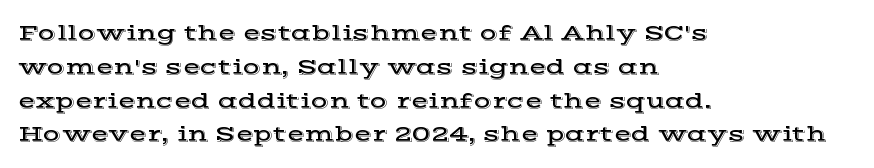
{"italic": "no", "underline": "no", "align": "left", "line_spacing": "normal", "line_spacing_ratio": 1.47, "letter_spacing": "normal", "letter_spacing_em": 0.0, "glyph_px": 23}
